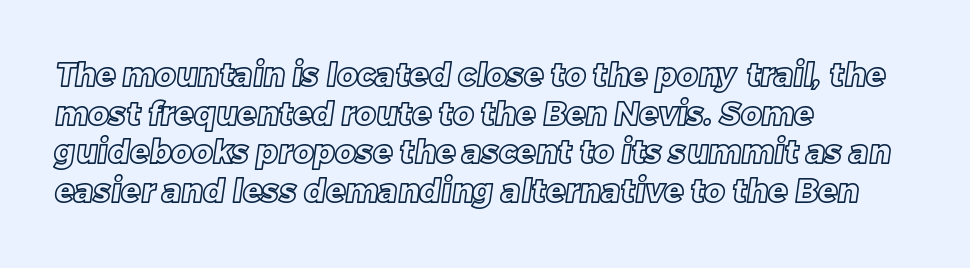
{"width": "normal", "x_height": "large", "monospaced": "no", "underline": "no", "align": "left", "line_spacing_ratio": 1.21, "letter_spacing": "normal", "letter_spacing_em": 0.0, "glyph_px": 32}
